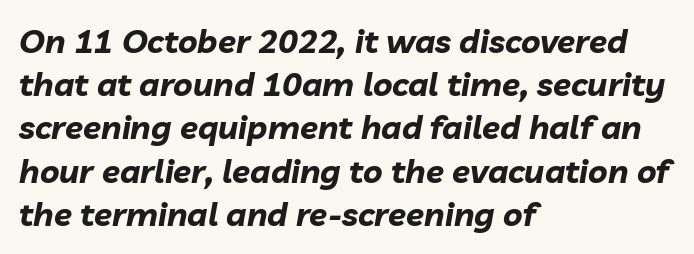
The image shows 33 px bold type, italic (leaning right); set left-aligned, normal line spacing (1.31x), normal letter spacing, not underlined; low stroke contrast and a medium x-height.
